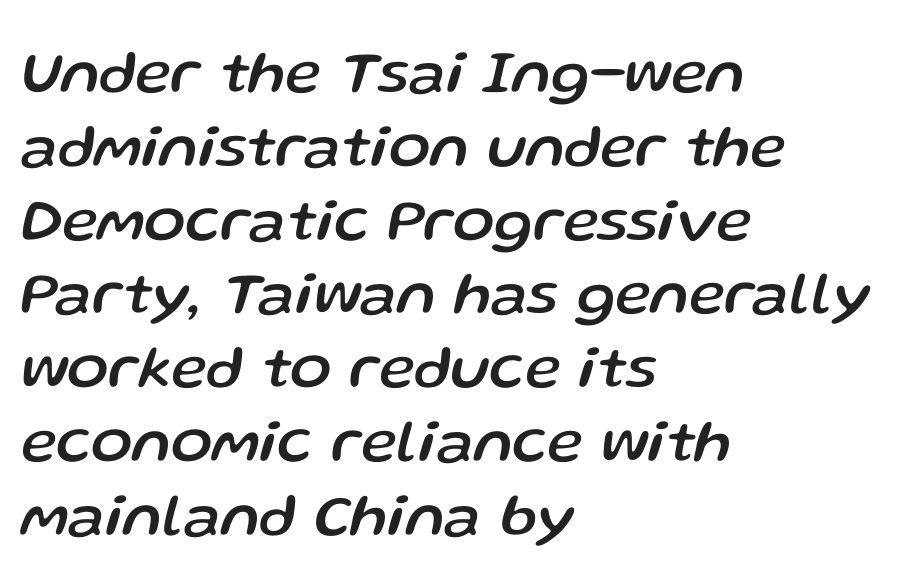
Slant detected: the letters are inclined. Is this a fixed-width face? No — the glyphs have proportional, varying widths. No word sits above an underline. Teacher's note: observe the even left margin — that is flush-left alignment. There is no visible air inserted between adjacent glyphs.
